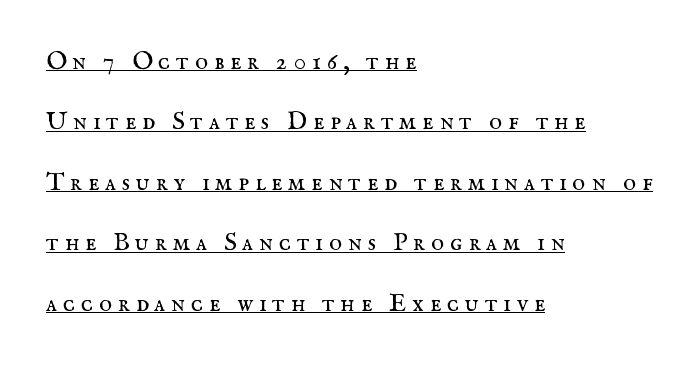
Left-aligned paragraph, ragged on the right. The tracking jumps out immediately: characters are airy and widely separated. The glyphs are accompanied by a horizontal stroke just below them. The typesetting does not lean heavy: it is not bold.
